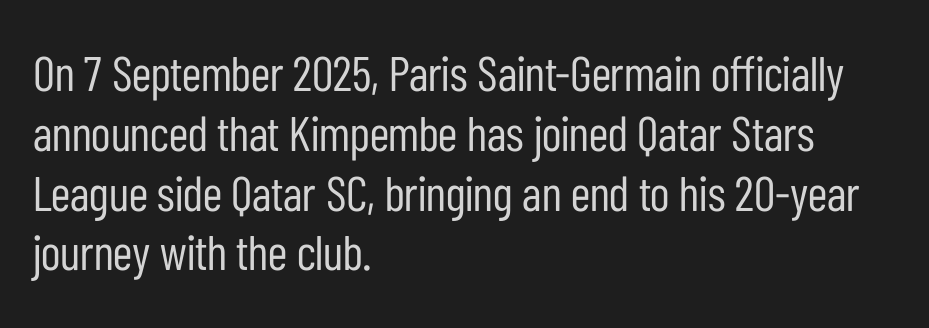
Q: Is the text bold? A: No.
Q: Is the text italic (slanted)? A: No, it is upright.
Q: Is the typeface a serif or a sans-serif typeface? A: Sans-serif.
Q: Is the text underlined? A: No.
Q: How is the paragraph aligned? A: Left-aligned.
Q: Is the spacing between letters normal or unusually wide? A: Normal.
Q: Width (condensed, normal, or wide)? A: Condensed.
Q: Stroke contrast? A: Low.
Q: x-height? A: Medium.
Q: Monospaced? A: No.
